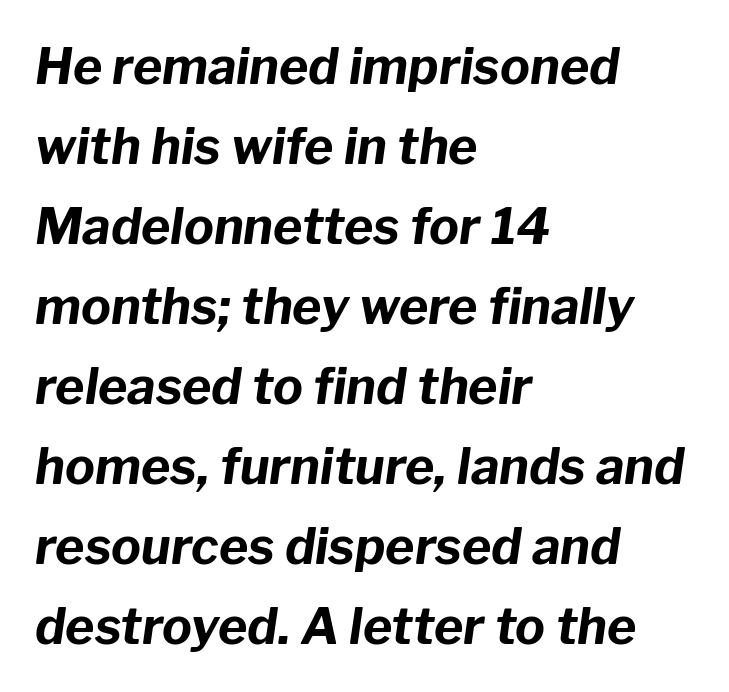
Q: Is the text bold? A: Yes.
Q: Is the text italic (slanted)? A: Yes, it leans right by about 8 degrees.
Q: Is the text underlined? A: No.
Q: How is the paragraph aligned? A: Left-aligned.
Q: Is the spacing between letters normal or unusually wide? A: Normal.
Q: Is the spacing between lines tight, normal or loose? A: Normal.
Q: Width (condensed, normal, or wide)? A: Normal.
Q: Stroke contrast? A: Low.
Q: x-height? A: Medium.
Q: Monospaced? A: No.
